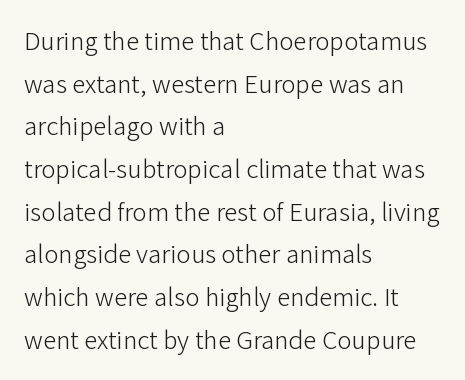
The ragged edge is on the right, which tells us the setting is flush left. Vertical strokes here are truly vertical. Heaviness? Minimal to ordinary, like unemphasized prose. Lines of text with bare space underneath.
